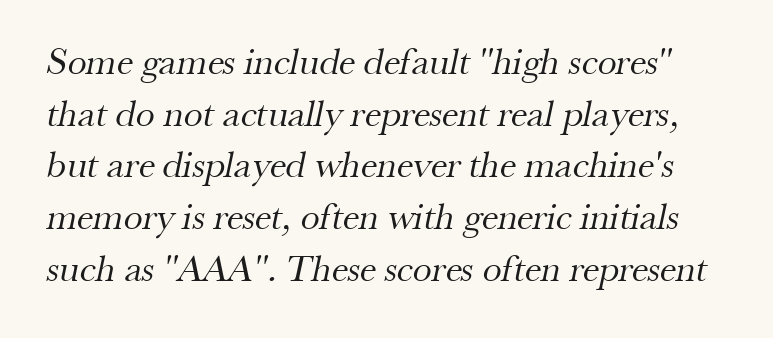
{"serif": "yes", "bold": "no", "weight": "regular", "width": "normal", "stroke_contrast": "medium", "x_height": "small", "monospaced": "no", "underline": "no", "line_spacing": "normal", "line_spacing_ratio": 1.36, "letter_spacing": "normal", "letter_spacing_em": 0.0, "glyph_px": 38}
